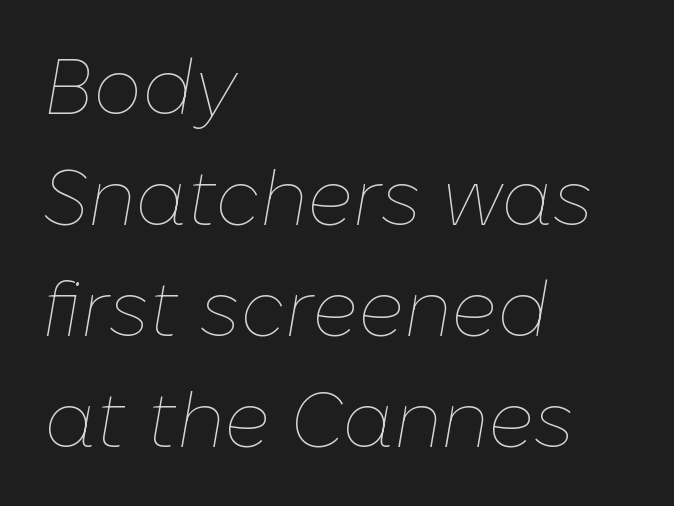
Q: Is the text bold? A: No.
Q: Is the text italic (slanted)? A: Yes, it leans right by about 10 degrees.
Q: Is the text underlined? A: No.
Q: How is the paragraph aligned? A: Left-aligned.
Q: Is the spacing between letters normal or unusually wide? A: Normal.
Q: Is the spacing between lines tight, normal or loose? A: Normal.
Q: Width (condensed, normal, or wide)? A: Normal.
Q: Stroke contrast? A: Low.
Q: x-height? A: Medium.
Q: Monospaced? A: No.
